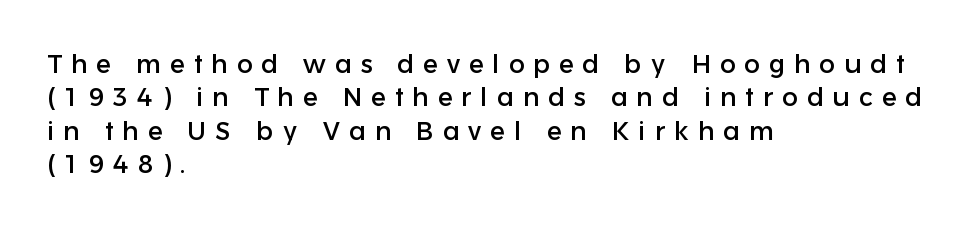
{"italic": "no", "underline": "no", "align": "left", "line_spacing": "normal", "line_spacing_ratio": 1.28, "letter_spacing": "wide", "letter_spacing_em": 0.35, "glyph_px": 26}
